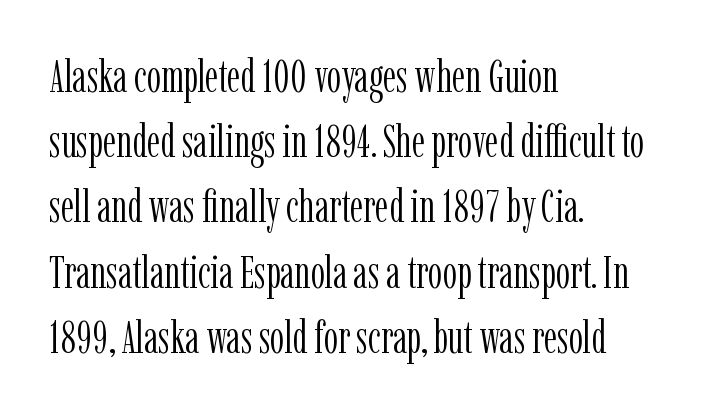
Q: Is the text bold? A: No.
Q: Is the text italic (slanted)? A: No, it is upright.
Q: Is the typeface a serif or a sans-serif typeface? A: Serif.
Q: Is the text underlined? A: No.
Q: How is the paragraph aligned? A: Left-aligned.
Q: Is the spacing between letters normal or unusually wide? A: Normal.
Q: Is the spacing between lines tight, normal or loose? A: Normal.
Q: Width (condensed, normal, or wide)? A: Condensed.
Q: Stroke contrast? A: Low.
Q: x-height? A: Medium.
Q: Monospaced? A: No.
